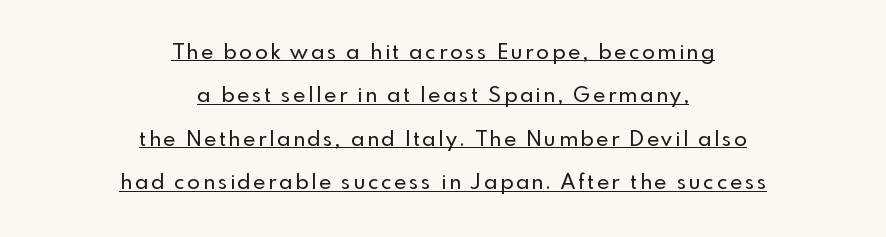
The image shows 21 px text type, upright; set centered, loose line spacing (2.07x), underlined.
